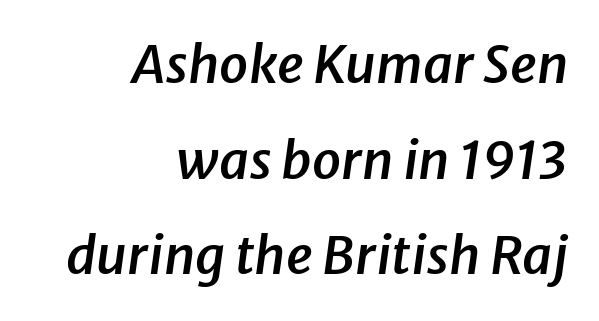
Q: Is the text bold? A: Semi-bold.
Q: Is the text italic (slanted)? A: Yes, it leans right by about 8 degrees.
Q: Is the text underlined? A: No.
Q: How is the paragraph aligned? A: Right-aligned.
Q: Is the spacing between letters normal or unusually wide? A: Normal.
Q: Width (condensed, normal, or wide)? A: Normal.
Q: Stroke contrast? A: Low.
Q: x-height? A: Medium.
Q: Monospaced? A: No.
